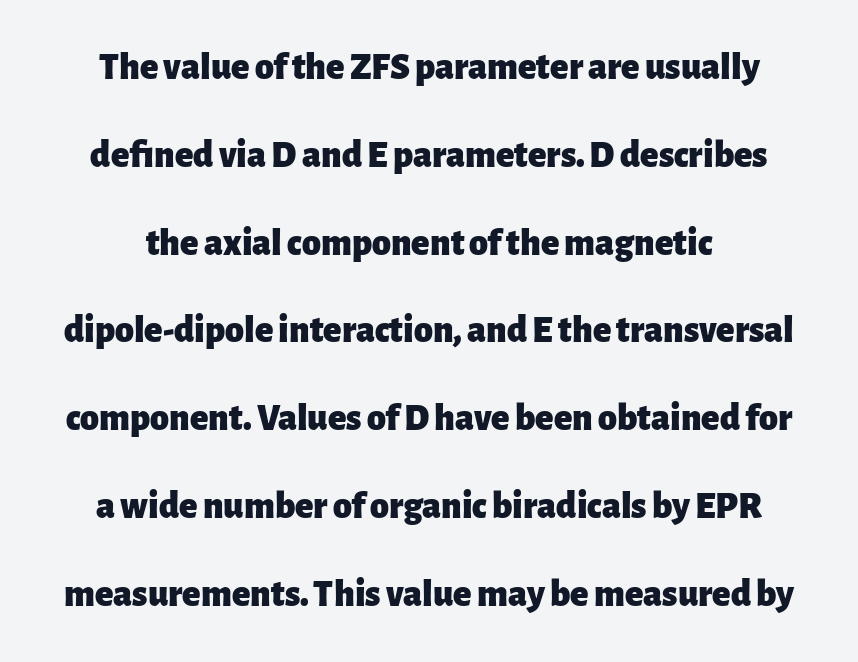
The image shows 38 px heavy sans-serif type, upright; set loose line spacing (2.31x), normal letter spacing, not underlined; low stroke contrast and a medium x-height.
